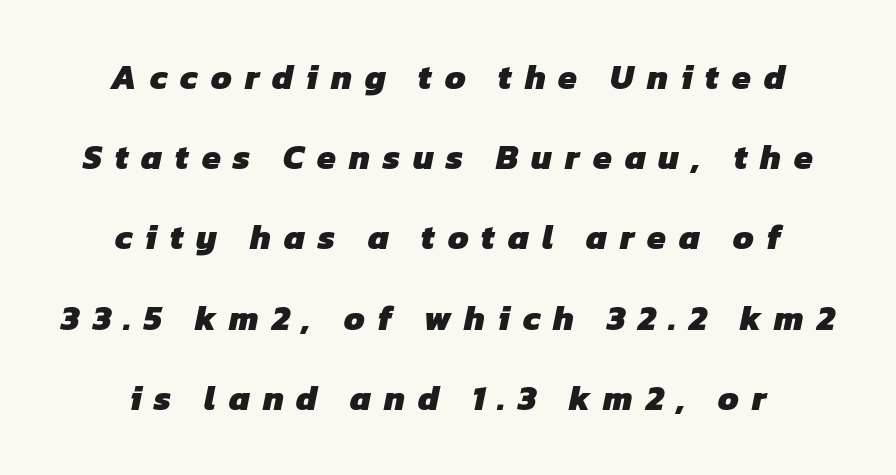
Visually the block forms a symmetrical silhouette, jagged on both flanks. The type is letterspaced generously, with wide tracking. Observe the absence of serifs on each vertical stroke in this sample. Here the designer chose a conventional face with non-uniform glyph widths.
